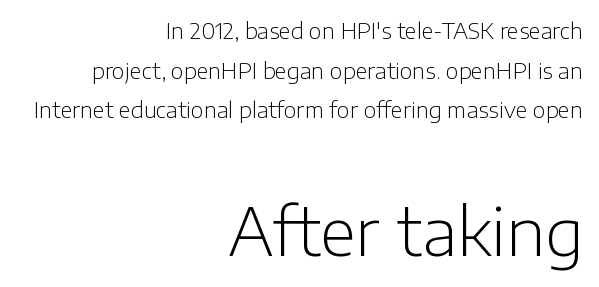
Q: Is the text bold? A: No.
Q: Is the text italic (slanted)? A: No, it is upright.
Q: Is the typeface a serif or a sans-serif typeface? A: Sans-serif.
Q: Is the text underlined? A: No.
Q: How is the paragraph aligned? A: Right-aligned.
Q: Is the spacing between letters normal or unusually wide? A: Normal.
Q: Which block of text is set in a larger size, the first (top) or the second (bottom)? A: The second (bottom) one.
Q: Width (condensed, normal, or wide)? A: Normal.
Q: Stroke contrast? A: Low.
Q: x-height? A: Medium.
Q: Monospaced? A: No.
